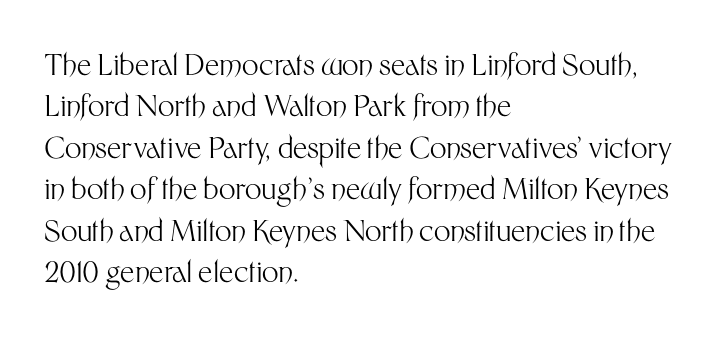
{"serif": "no", "italic": "no", "bold": "no", "weight": "light", "width": "normal", "stroke_contrast": "medium", "x_height": "medium", "monospaced": "no", "underline": "no", "align": "left", "line_spacing": "normal", "line_spacing_ratio": 1.43, "letter_spacing": "normal", "letter_spacing_em": 0.0, "glyph_px": 29}
